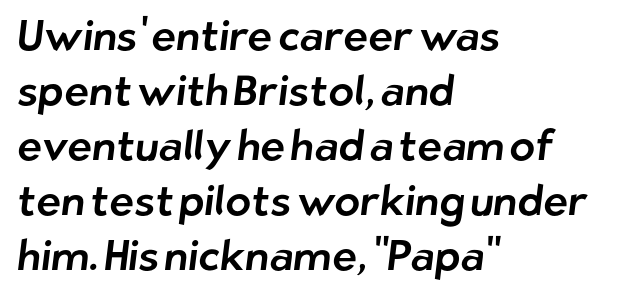
The image shows 42 px sans-serif type; set left-aligned, normal line spacing (1.31x), normal letter spacing, not underlined; low stroke contrast and a medium x-height.
